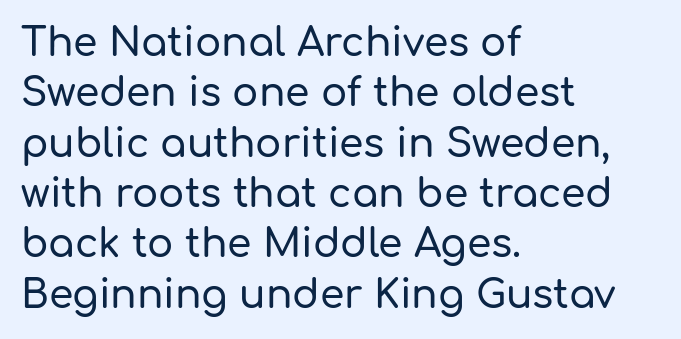
The passage shown is not underscored anywhere. These lines are rendered in a variable-pitch font. Letterform terminals end flat and unadorned throughout the passage. Line beginnings align vertically; line endings do not. You could call the tracking neutral — neither tight nor loose.
